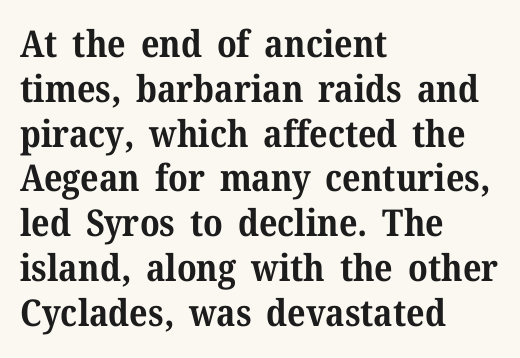
The image shows 37 px bold serif type, upright; set left-aligned, line spacing 1.21x, normal letter spacing, not underlined; medium stroke contrast and a medium x-height.
